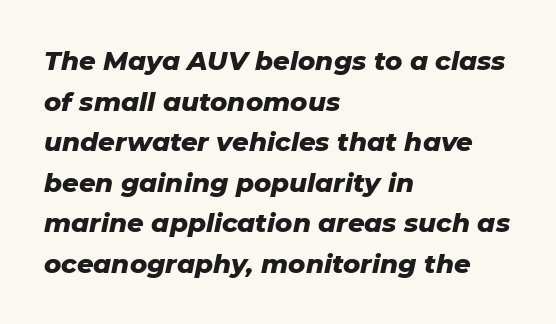
Q: Is the text bold? A: Yes.
Q: Is the text italic (slanted)? A: Yes, it leans right by about 11 degrees.
Q: Is the text underlined? A: No.
Q: How is the paragraph aligned? A: Left-aligned.
Q: Is the spacing between letters normal or unusually wide? A: Normal.
Q: Is the spacing between lines tight, normal or loose? A: Normal.
